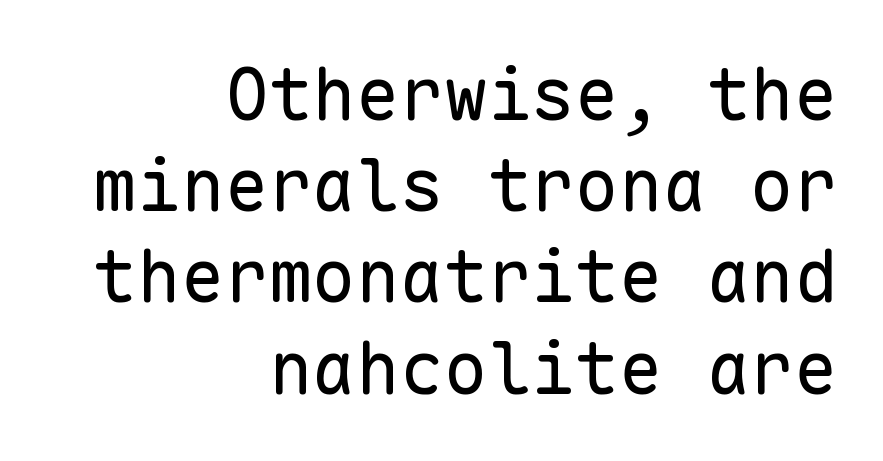
The weight would be labelled regular, book, light, or lighter still. I'd call this a sans setting — the letters go barefoot. Normally led — the rows are evenly, conventionally spaced. The passage shown is not underscored anywhere. Note the uniform advance width — an 'i' takes as much space as an 'm'. Rendered with straight, roman letterforms.
